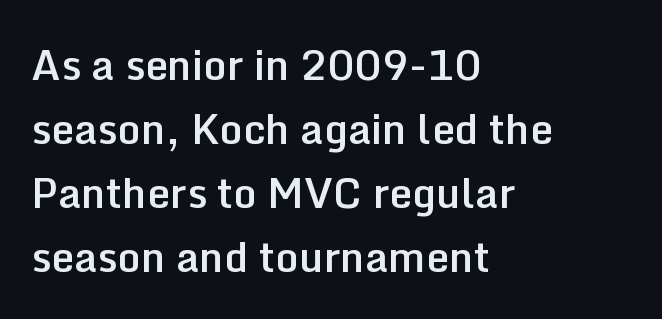
The image shows 41 px semibold sans-serif type, upright; set left-aligned, normal line spacing (1.56x), normal letter spacing, not underlined; low stroke contrast and a medium x-height.
